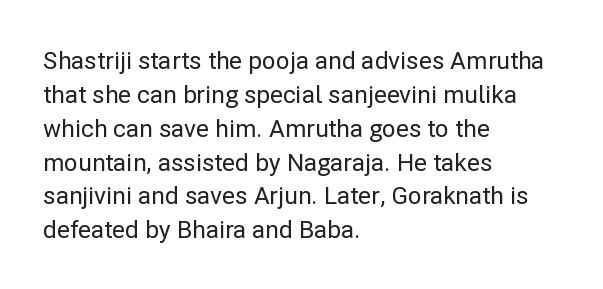
{"italic": "no", "underline": "no", "align": "left", "line_spacing": "normal", "line_spacing_ratio": 1.41, "letter_spacing": "normal", "letter_spacing_em": 0.0, "glyph_px": 24}
